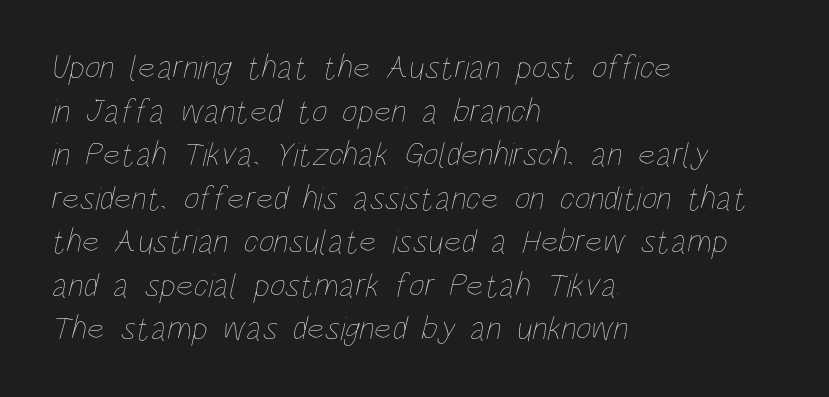
Q: Is the text bold? A: No.
Q: Is the text underlined? A: No.
Q: How is the paragraph aligned? A: Left-aligned.
Q: Is the spacing between letters normal or unusually wide? A: Normal.
Q: Is the spacing between lines tight, normal or loose? A: Normal.
Q: Width (condensed, normal, or wide)? A: Condensed.
Q: Stroke contrast? A: Low.
Q: x-height? A: Large.
Q: Monospaced? A: No.
